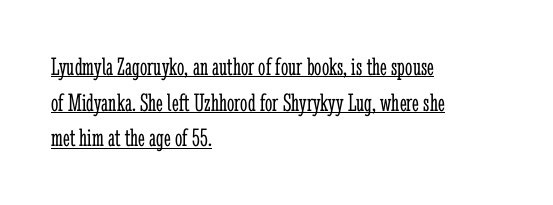
The type is set solid horizontally, with unmodified tracking. The line-height multiplier appears to be the usual default. Stroke thickness stays within the range of a standard reading face or lighter. The paragraph has a hard left edge and a soft right edge.
